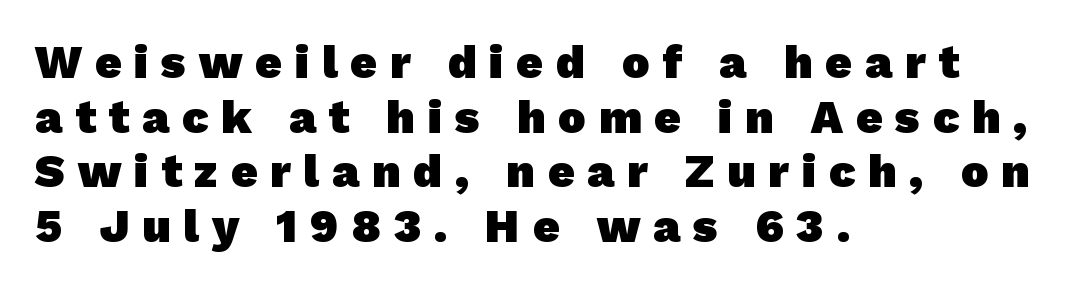
The image shows 46 px heavy sans-serif type; set left-aligned, line spacing 1.19x, unusually wide letter spacing (+0.28 em), not underlined; low stroke contrast and a medium x-height.
